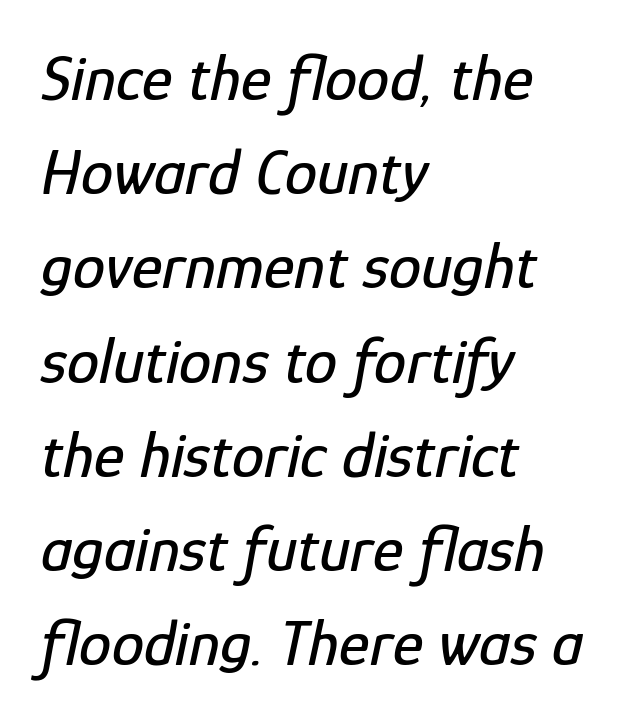
The image shows 65 px condensed type, italic (leaning right); set left-aligned, normal line spacing (1.45x), normal letter spacing, not underlined; low stroke contrast and a medium x-height.
